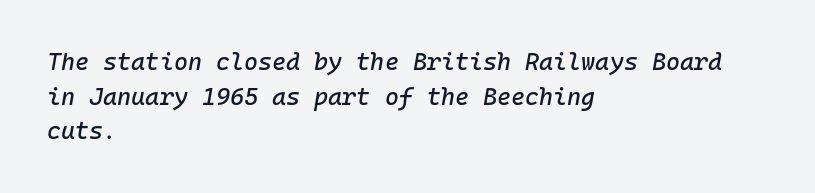
The image shows 24 px text type, italic (leaning right); set left-aligned, normal line spacing (1.44x), normal letter spacing, not underlined.
